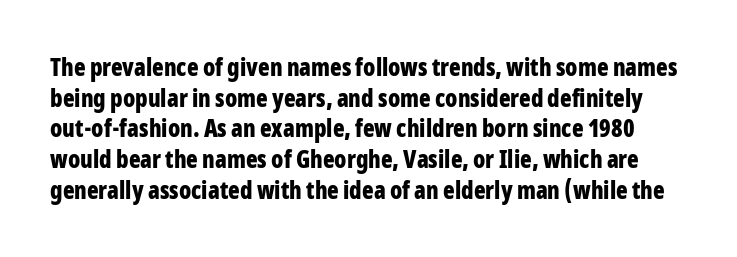
The image shows 24 px bold type, upright; set normal line spacing (1.28x), normal letter spacing, not underlined.
